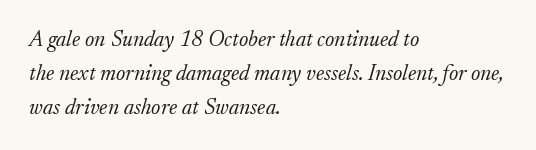
Q: Is the text bold? A: No.
Q: Is the text italic (slanted)? A: Yes, it leans right by about 17 degrees.
Q: Is the text underlined? A: No.
Q: How is the paragraph aligned? A: Left-aligned.
Q: Is the spacing between letters normal or unusually wide? A: Normal.
Q: Is the spacing between lines tight, normal or loose? A: Normal.
